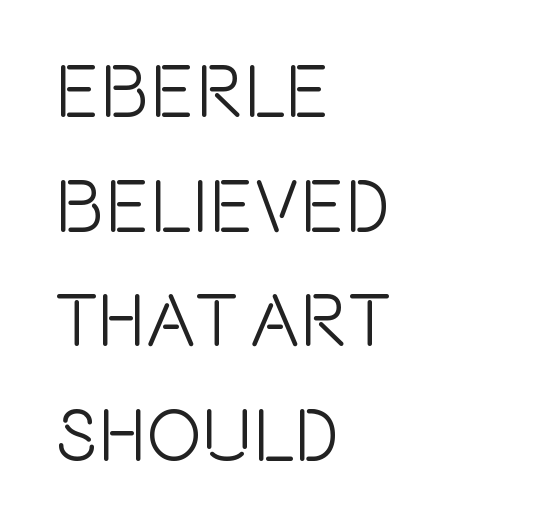
Q: Is the text italic (slanted)? A: No, it is upright.
Q: Is the typeface a serif or a sans-serif typeface? A: Sans-serif.
Q: Is the text underlined? A: No.
Q: How is the paragraph aligned? A: Left-aligned.
Q: Is the spacing between letters normal or unusually wide? A: Normal.
Q: Is the spacing between lines tight, normal or loose? A: Normal.
Q: Width (condensed, normal, or wide)? A: Condensed.
Q: x-height? A: Large.
Q: Monospaced? A: No.
